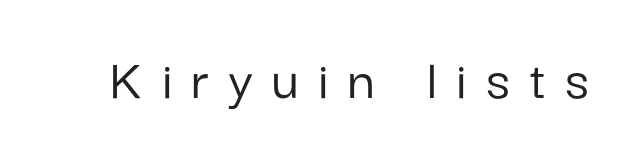
Q: Is the text italic (slanted)? A: No, it is upright.
Q: Is the typeface a serif or a sans-serif typeface? A: Sans-serif.
Q: Is the text underlined? A: No.
Q: Is the spacing between letters normal or unusually wide? A: Unusually wide.
Q: Width (condensed, normal, or wide)? A: Normal.
Q: Stroke contrast? A: Low.
Q: x-height? A: Medium.
Q: Monospaced? A: No.
